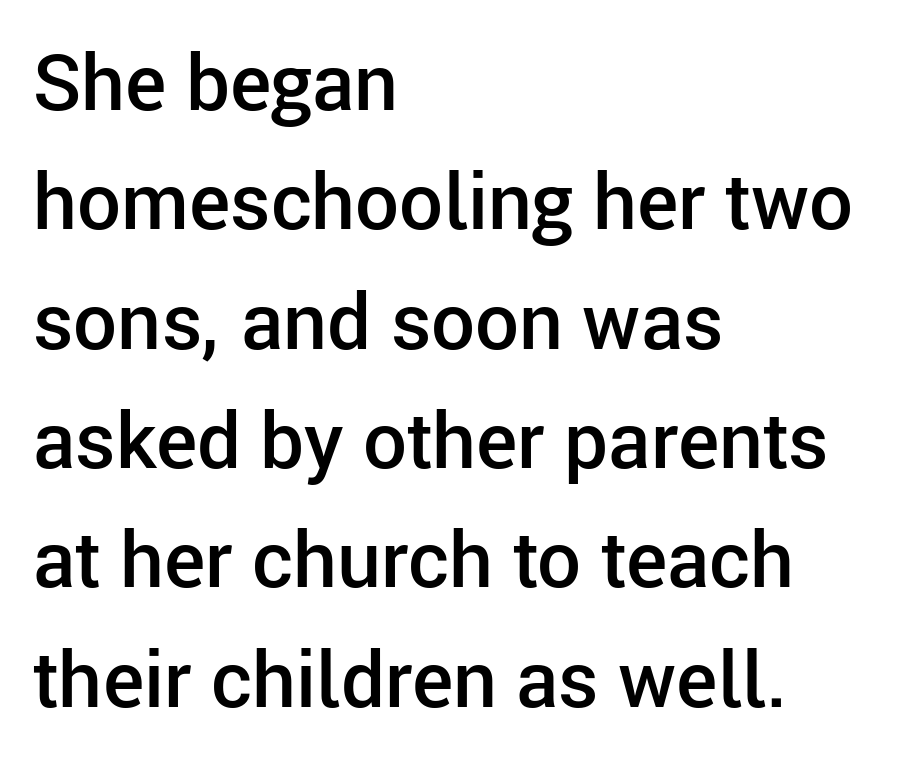
{"serif": "no", "italic": "no", "bold": "semi", "weight": "semibold", "width": "normal", "stroke_contrast": "low", "x_height": "medium", "monospaced": "no", "underline": "no", "align": "left", "line_spacing": "normal", "line_spacing_ratio": 1.53, "letter_spacing": "normal", "letter_spacing_em": 0.0, "glyph_px": 78}
